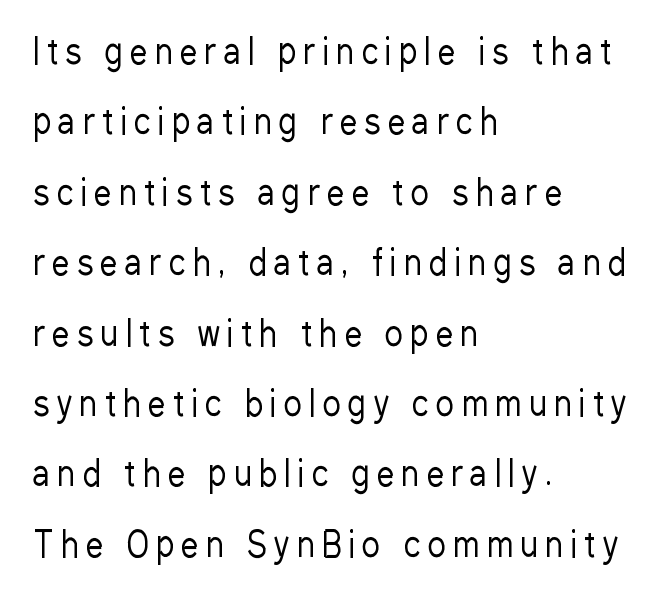
{"serif": "no", "italic": "no", "bold": "no", "weight": "regular", "width": "condensed", "stroke_contrast": "low", "x_height": "medium", "monospaced": "no", "underline": "no", "align": "left", "line_spacing": "loose", "line_spacing_ratio": 2.07, "letter_spacing": "wide", "letter_spacing_em": 0.23, "glyph_px": 34}
